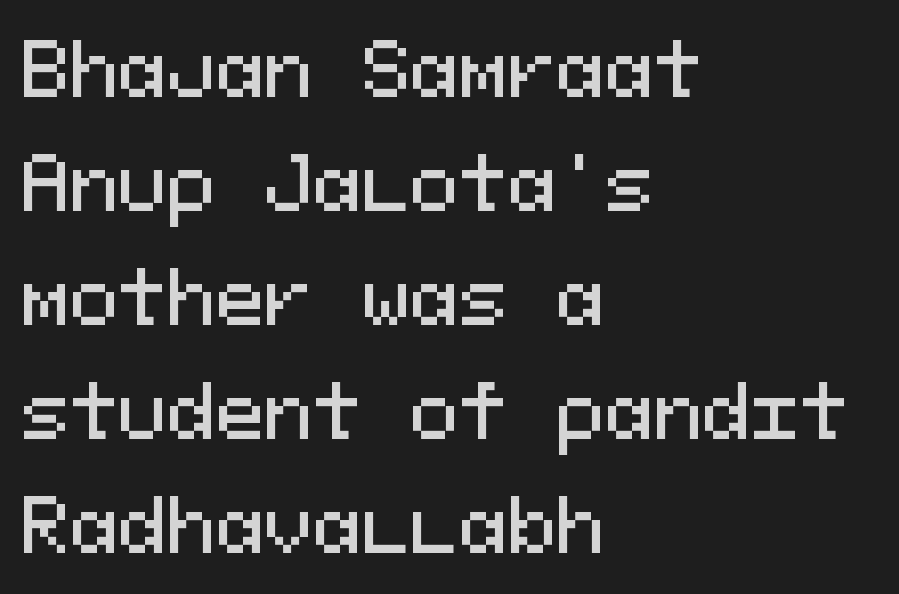
The image shows 73 px sans-serif type, upright, monospaced; set left-aligned, normal line spacing (1.56x), normal letter spacing, not underlined; medium stroke contrast and a medium x-height.
